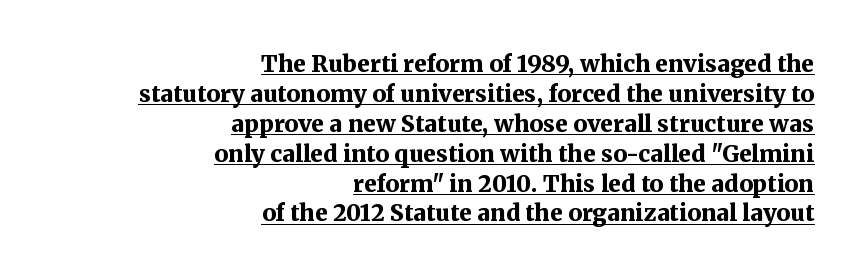
Caption: multi-line text, flush right, ragged left. These lines sit exactly where default settings would place them. How are the letters spaced? Ordinarily, with no added tracking. This is underlined copy, the kind a proofreader might mark for attention. Typesetter's note: full bold, strokes at maximum text heaviness.
